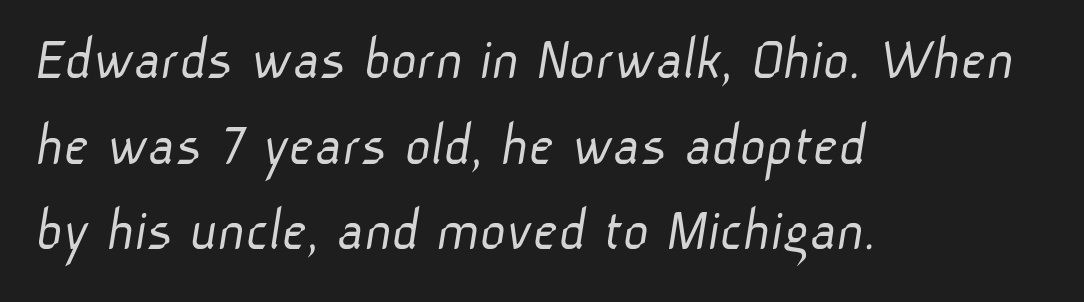
{"serif": "no", "bold": "no", "weight": "light", "width": "normal", "stroke_contrast": "low", "x_height": "medium", "monospaced": "no", "underline": "no", "align": "left", "line_spacing": "normal", "line_spacing_ratio": 1.36, "letter_spacing": "normal", "letter_spacing_em": 0.0, "glyph_px": 63}
